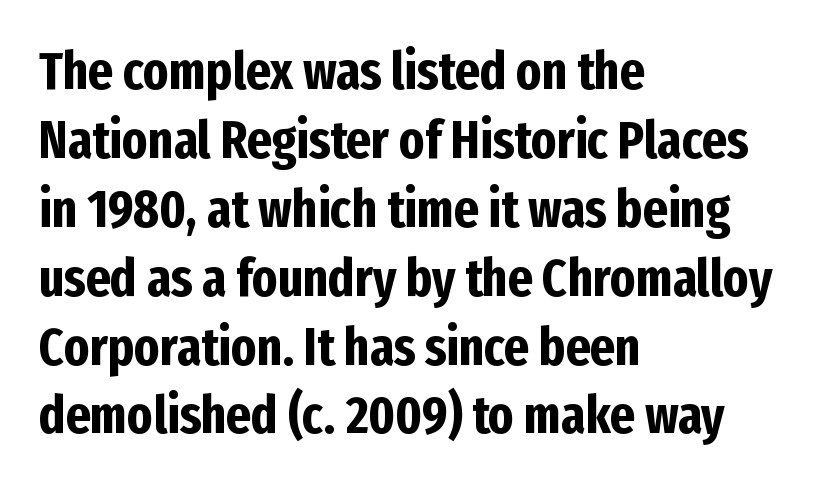
Typographic density is high because the face is bold. The rendering uses a moderate line-height, typical for paragraphs. The glyphs are unaccompanied by any horizontal stroke below them. The face used here is a sans, in the tradition of grotesques and geometrics. Characters remain perfectly vertical along every line.
